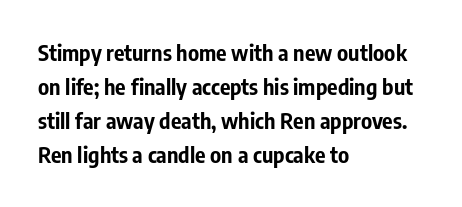
{"italic": "no", "bold": "yes", "underline": "no", "align": "left", "line_spacing": "normal", "line_spacing_ratio": 1.55, "letter_spacing": "normal", "letter_spacing_em": 0.0, "glyph_px": 22}
